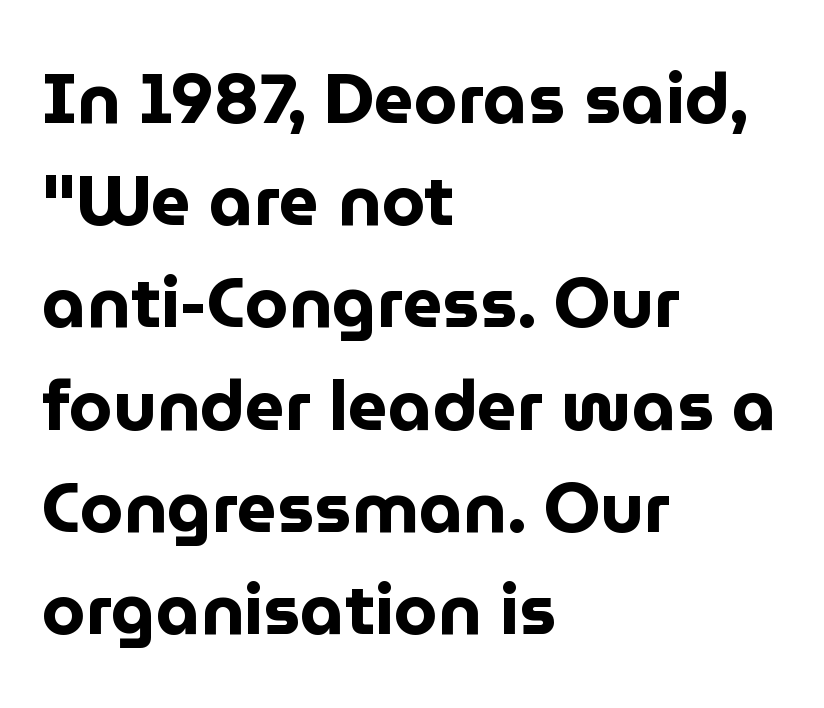
A typesetter would mark this as roman, not italic. Layout note: lines flush left. The string is rendered with underlining switched off. Examine the stroke ends and you'll find no serifs.
